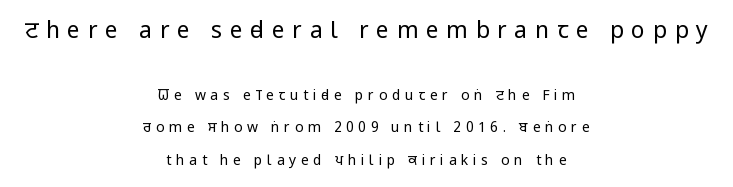
The image shows 23 px text type, upright; set centered, loose line spacing (2.3x), unusually wide letter spacing (+0.33 em), not underlined; the first (top) block is 1.64x larger.
